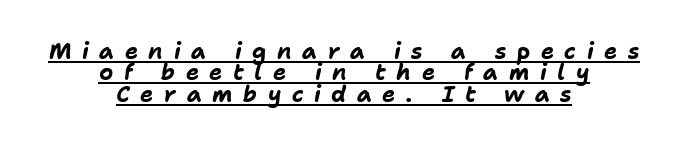
The image shows 22 px bold type, italic (leaning right); set centered, tight line spacing (0.97x), unusually wide letter spacing (+0.48 em), underlined.
